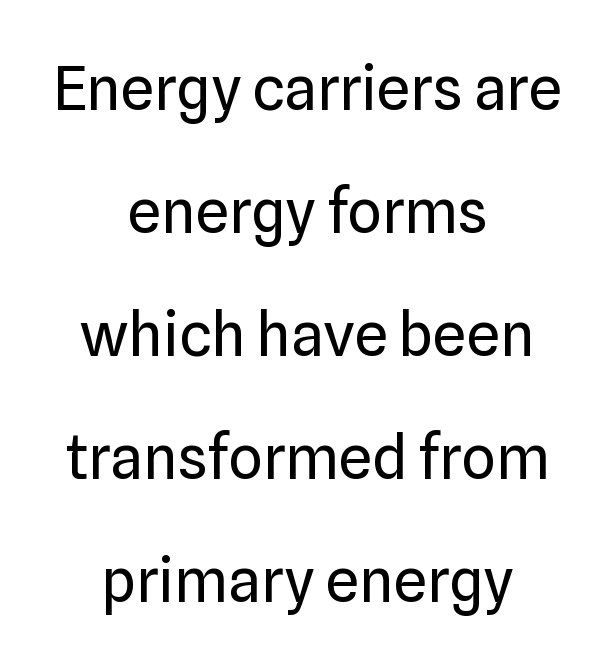
Q: Is the text bold? A: No.
Q: Is the text italic (slanted)? A: No, it is upright.
Q: Is the typeface a serif or a sans-serif typeface? A: Sans-serif.
Q: Is the text underlined? A: No.
Q: How is the paragraph aligned? A: Centered.
Q: Is the spacing between letters normal or unusually wide? A: Normal.
Q: Is the spacing between lines tight, normal or loose? A: Loose.
Q: Width (condensed, normal, or wide)? A: Normal.
Q: Stroke contrast? A: Low.
Q: x-height? A: Medium.
Q: Monospaced? A: No.
